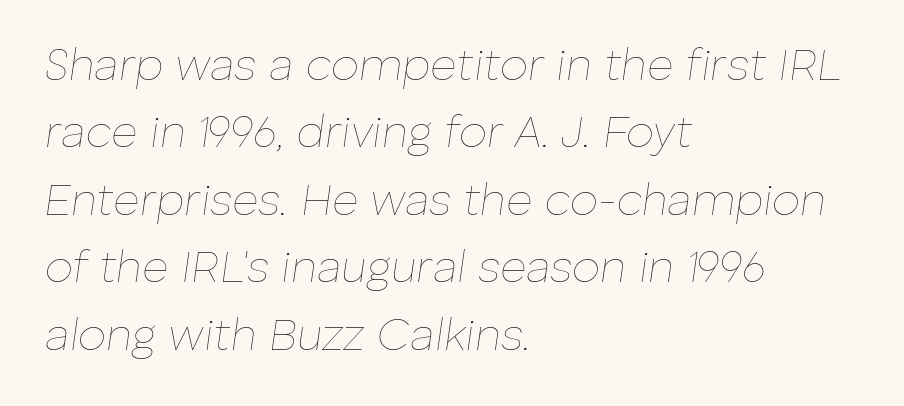
What stands out about the letter spacing? Nothing — it is the standard amount. Normally led — the rows are evenly, conventionally spaced. There's an unmistakable incline to the writing here. The rendering uses natural spacing where letterforms have individual widths.
